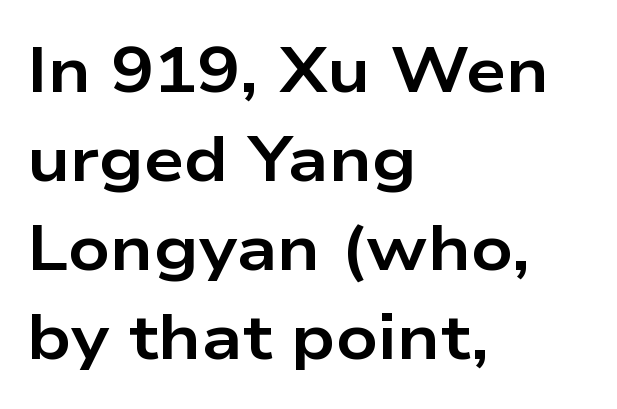
{"serif": "no", "italic": "no", "bold": "yes", "weight": "bold", "width": "wide", "stroke_contrast": "low", "x_height": "medium", "monospaced": "no", "underline": "no", "align": "left", "line_spacing": "normal", "line_spacing_ratio": 1.39, "letter_spacing": "normal", "letter_spacing_em": 0.0, "glyph_px": 64}
